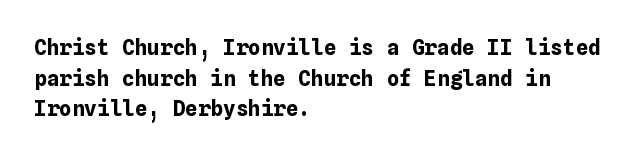
Q: Is the text bold? A: Yes.
Q: Is the text italic (slanted)? A: No, it is upright.
Q: Is the text underlined? A: No.
Q: How is the paragraph aligned? A: Left-aligned.
Q: Is the spacing between letters normal or unusually wide? A: Normal.
Q: Is the spacing between lines tight, normal or loose? A: Normal.
